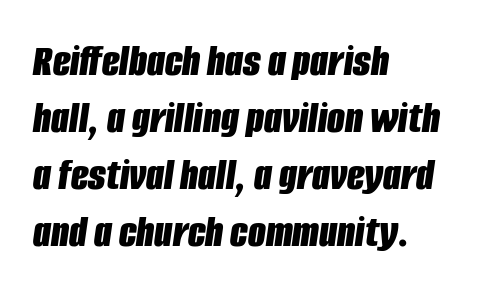
{"italic": "yes", "lean": "right", "slant_degrees": 8, "bold": "yes", "weight": "bold", "width": "condensed", "stroke_contrast": "low", "x_height": "large", "monospaced": "no", "underline": "no", "align": "left", "line_spacing_ratio": 1.24, "letter_spacing": "normal", "letter_spacing_em": 0.0, "glyph_px": 46}
